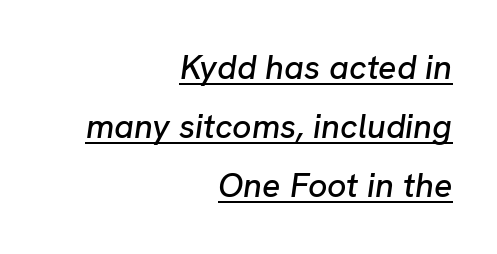
Q: Is the text italic (slanted)? A: Yes, it leans right by about 8 degrees.
Q: Is the text underlined? A: Yes.
Q: How is the paragraph aligned? A: Right-aligned.
Q: Is the spacing between letters normal or unusually wide? A: Normal.
Q: Width (condensed, normal, or wide)? A: Normal.
Q: Stroke contrast? A: Low.
Q: x-height? A: Medium.
Q: Monospaced? A: No.
